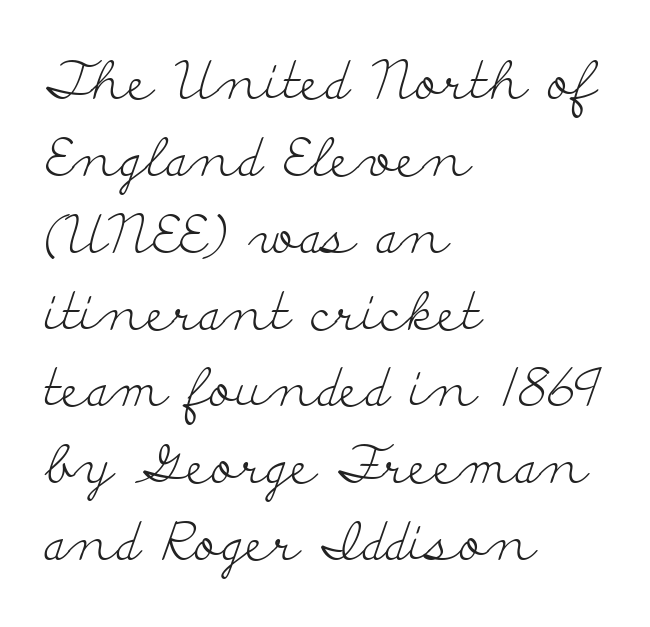
{"serif": "yes", "bold": "no", "weight": "light", "width": "wide", "stroke_contrast": "low", "x_height": "small", "monospaced": "no", "underline": "no", "align": "left", "line_spacing": "normal", "line_spacing_ratio": 1.45, "letter_spacing": "normal", "letter_spacing_em": 0.0, "glyph_px": 53}
